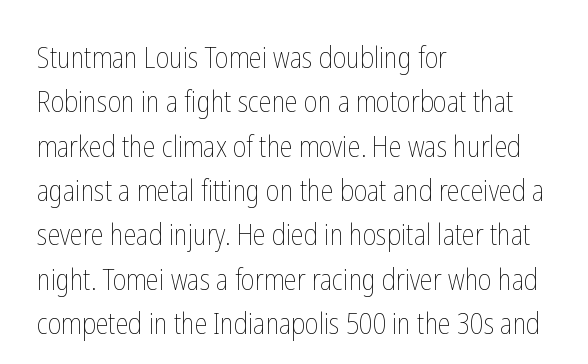
The image shows 29 px thin, condensed type, upright; set left-aligned, normal line spacing (1.53x), normal letter spacing, not underlined; low stroke contrast and a medium x-height.
